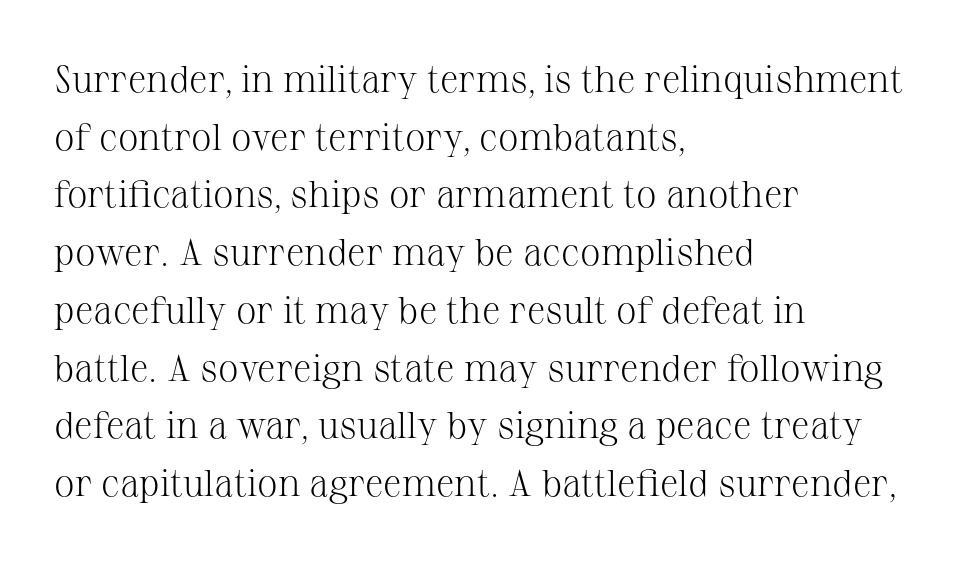
The image shows 37 px light serif type, upright; set left-aligned, normal line spacing (1.56x), normal letter spacing, not underlined; medium stroke contrast and a medium x-height.
